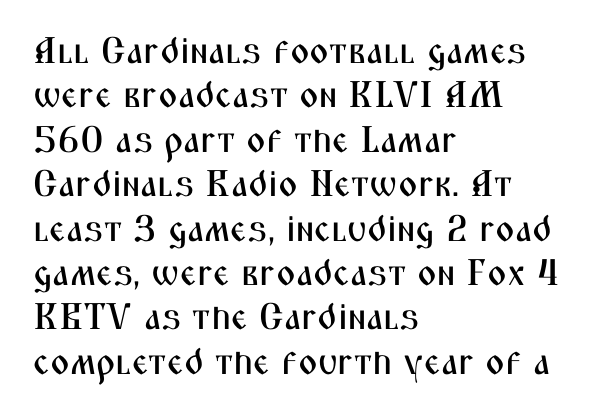
The image shows 37 px condensed sans-serif type, upright; set left-aligned, line spacing 1.2x, normal letter spacing, not underlined; medium stroke contrast and a medium x-height.
